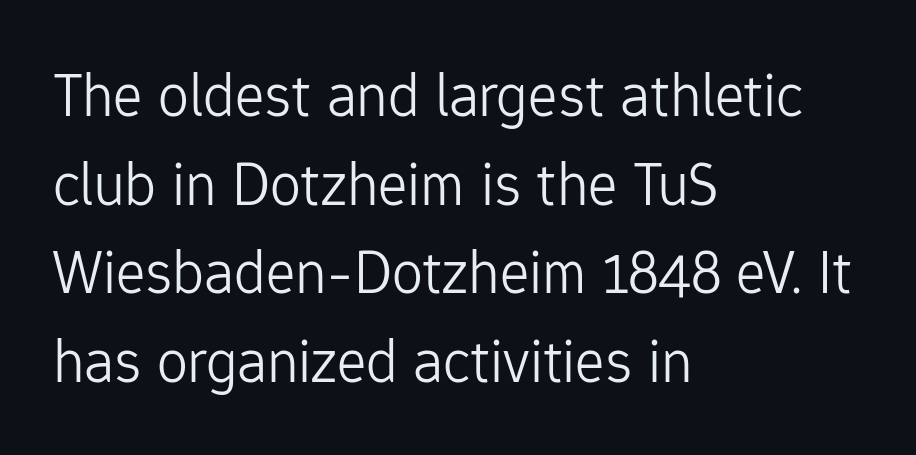
{"serif": "no", "italic": "no", "bold": "no", "weight": "light", "width": "normal", "stroke_contrast": "low", "x_height": "medium", "monospaced": "no", "underline": "no", "align": "left", "line_spacing": "normal", "line_spacing_ratio": 1.43, "letter_spacing": "normal", "letter_spacing_em": 0.0, "glyph_px": 62}
